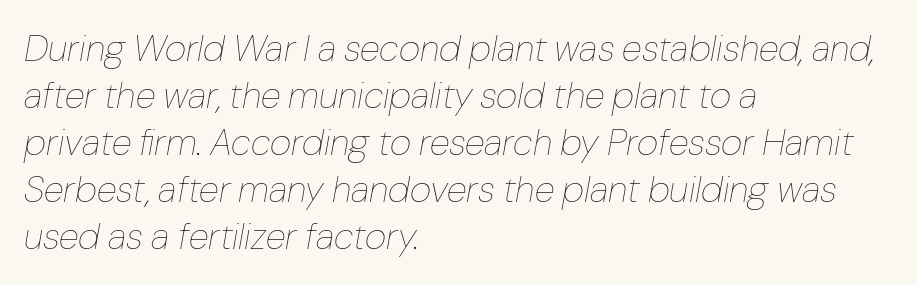
Q: Is the text bold? A: No.
Q: Is the text italic (slanted)? A: Yes, it leans right by about 10 degrees.
Q: Is the text underlined? A: No.
Q: How is the paragraph aligned? A: Left-aligned.
Q: Is the spacing between letters normal or unusually wide? A: Normal.
Q: Is the spacing between lines tight, normal or loose? A: Normal.
Q: Width (condensed, normal, or wide)? A: Normal.
Q: Stroke contrast? A: Low.
Q: x-height? A: Medium.
Q: Monospaced? A: No.
